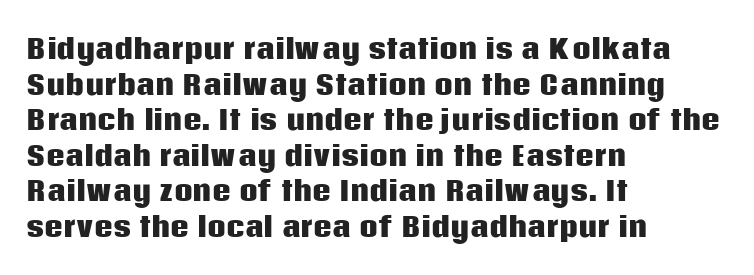
Q: Is the text bold? A: Yes.
Q: Is the text italic (slanted)? A: No, it is upright.
Q: Is the text underlined? A: No.
Q: How is the paragraph aligned? A: Left-aligned.
Q: Is the spacing between letters normal or unusually wide? A: Normal.
Q: Is the spacing between lines tight, normal or loose? A: Normal.
